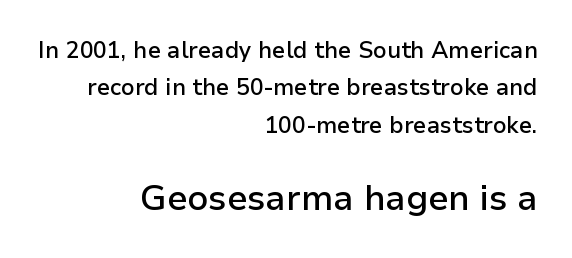
Q: Is the text bold? A: Semi-bold.
Q: Is the text italic (slanted)? A: No, it is upright.
Q: Is the typeface a serif or a sans-serif typeface? A: Sans-serif.
Q: Is the text underlined? A: No.
Q: How is the paragraph aligned? A: Right-aligned.
Q: Is the spacing between letters normal or unusually wide? A: Normal.
Q: Is the spacing between lines tight, normal or loose? A: Normal.
Q: Which block of text is set in a larger size, the first (top) or the second (bottom)? A: The second (bottom) one.
Q: Width (condensed, normal, or wide)? A: Normal.
Q: Stroke contrast? A: Low.
Q: x-height? A: Medium.
Q: Monospaced? A: No.
